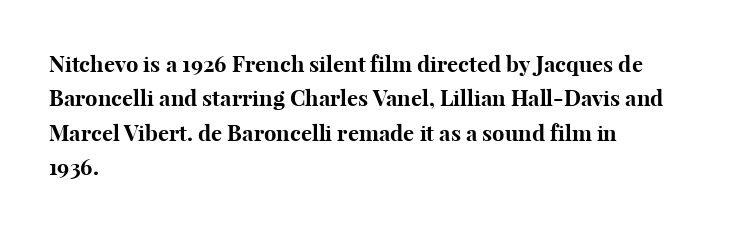
Upright lettering throughout. Just letters on the line, the space beneath them empty. The vertical gap from one line to the next is medium. Strong, thick strokes mark this as bold type. Short and long lines alike share a common starting point at left.
